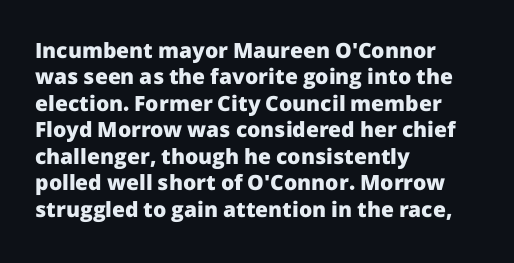
Q: Is the text bold? A: Yes.
Q: Is the text italic (slanted)? A: No, it is upright.
Q: Is the text underlined? A: No.
Q: How is the paragraph aligned? A: Left-aligned.
Q: Is the spacing between letters normal or unusually wide? A: Normal.
Q: Is the spacing between lines tight, normal or loose? A: Normal.
